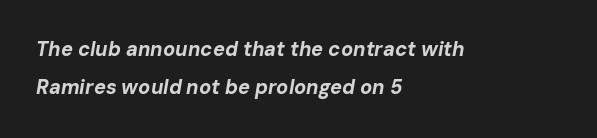
Vertically, the passage feels expansive, rows floating well apart. No extra tracking has been applied to these lines. Has an underline been added? It has not. How heavy is the stroke? Heavy — this is a bold.
